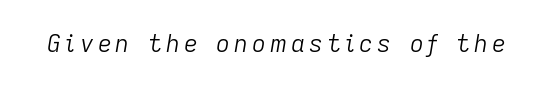
The image shows 24 px text type, italic (leaning right); set not underlined.
